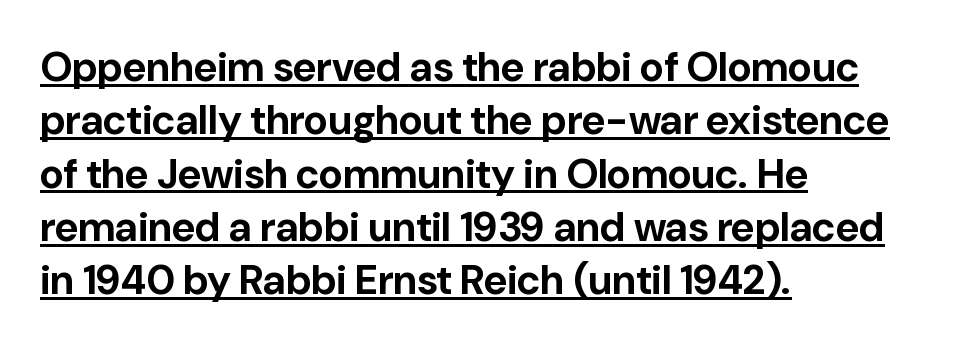
Q: Is the text bold? A: Yes.
Q: Is the text italic (slanted)? A: No, it is upright.
Q: Is the typeface a serif or a sans-serif typeface? A: Sans-serif.
Q: Is the text underlined? A: Yes.
Q: How is the paragraph aligned? A: Left-aligned.
Q: Is the spacing between letters normal or unusually wide? A: Normal.
Q: Is the spacing between lines tight, normal or loose? A: Normal.
Q: Width (condensed, normal, or wide)? A: Normal.
Q: Stroke contrast? A: Low.
Q: x-height? A: Medium.
Q: Monospaced? A: No.
